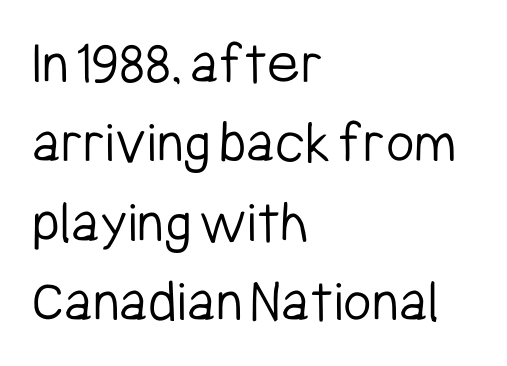
Q: Is the text bold? A: No.
Q: Is the text italic (slanted)? A: No, it is upright.
Q: Is the typeface a serif or a sans-serif typeface? A: Sans-serif.
Q: Is the text underlined? A: No.
Q: How is the paragraph aligned? A: Left-aligned.
Q: Is the spacing between letters normal or unusually wide? A: Normal.
Q: Is the spacing between lines tight, normal or loose? A: Normal.
Q: Width (condensed, normal, or wide)? A: Condensed.
Q: Stroke contrast? A: Low.
Q: x-height? A: Medium.
Q: Monospaced? A: No.
